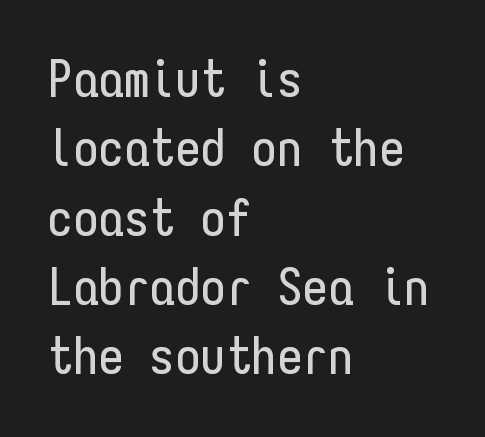
The image shows 51 px condensed sans-serif type, upright, monospaced; set left-aligned, normal line spacing (1.36x), normal letter spacing, not underlined; low stroke contrast and a medium x-height.
